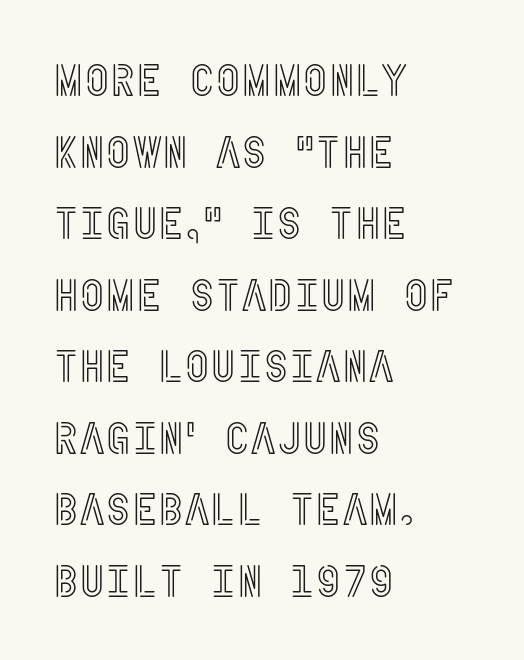
Q: Is the text italic (slanted)? A: No, it is upright.
Q: Is the text underlined? A: No.
Q: How is the paragraph aligned? A: Left-aligned.
Q: Is the spacing between letters normal or unusually wide? A: Normal.
Q: Is the spacing between lines tight, normal or loose? A: Normal.
Q: Width (condensed, normal, or wide)? A: Condensed.
Q: x-height? A: Large.
